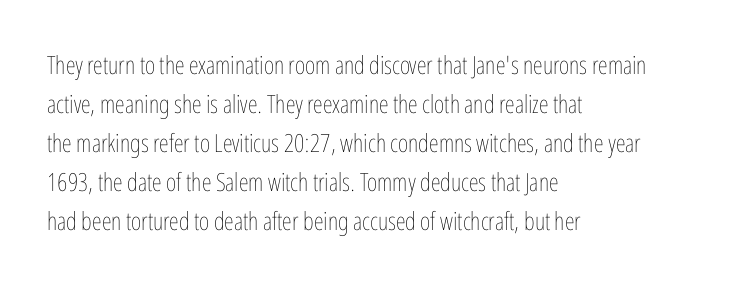
The space between consecutive lines is moderate. In terms of letterspacing, this is plain default setting. This rendering features lettering with no underline. Is the stroke heavy? The answer is a plain regular-or-lighter.
